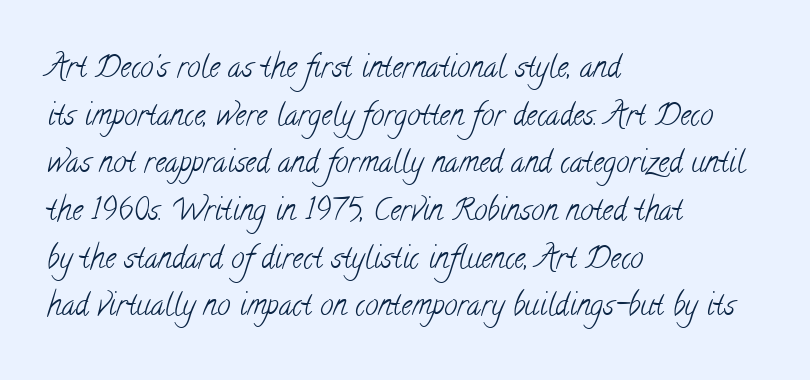
Q: Is the text bold? A: No.
Q: Is the typeface a serif or a sans-serif typeface? A: Serif.
Q: Is the text underlined? A: No.
Q: How is the paragraph aligned? A: Left-aligned.
Q: Is the spacing between letters normal or unusually wide? A: Normal.
Q: Is the spacing between lines tight, normal or loose? A: Normal.
Q: Width (condensed, normal, or wide)? A: Condensed.
Q: Stroke contrast? A: Low.
Q: x-height? A: Small.
Q: Monospaced? A: No.
